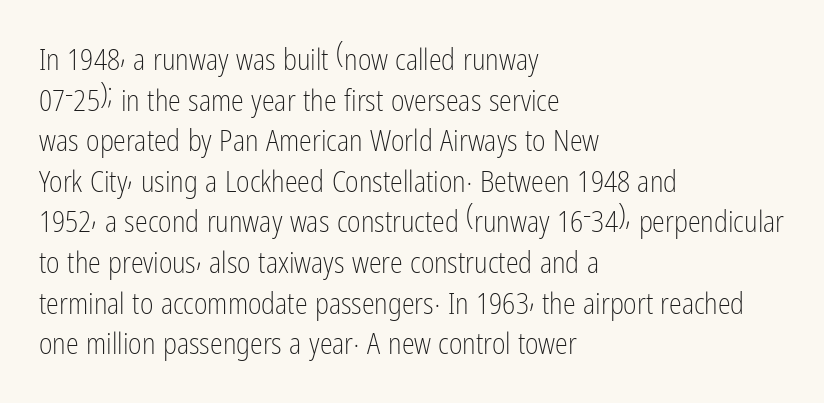
{"serif": "no", "italic": "no", "bold": "no", "weight": "light", "width": "condensed", "stroke_contrast": "low", "x_height": "medium", "monospaced": "no", "underline": "no", "align": "left", "line_spacing": "normal", "line_spacing_ratio": 1.4, "letter_spacing": "normal", "letter_spacing_em": 0.0, "glyph_px": 29}
